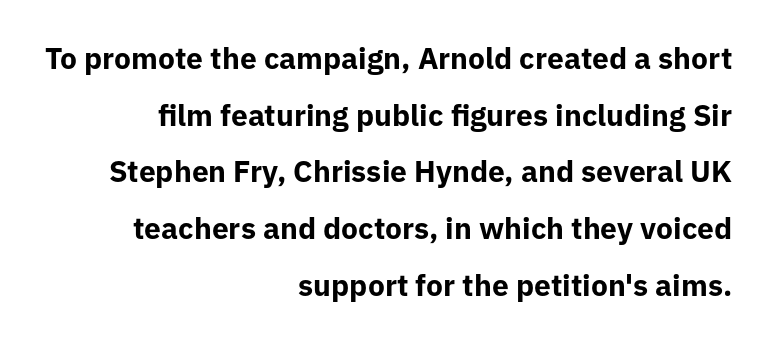
{"serif": "no", "italic": "no", "bold": "yes", "weight": "bold", "width": "normal", "stroke_contrast": "low", "x_height": "medium", "monospaced": "no", "underline": "no", "align": "right", "line_spacing_ratio": 1.89, "letter_spacing": "normal", "letter_spacing_em": 0.0, "glyph_px": 30}
